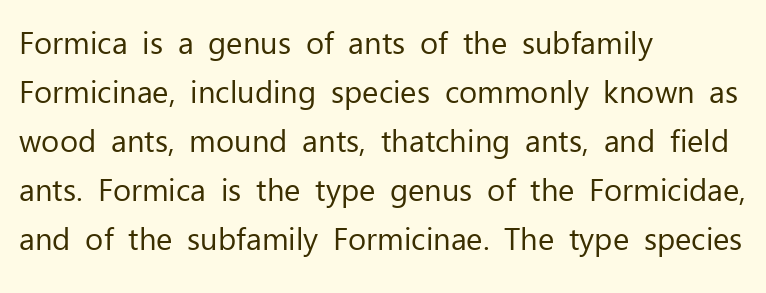
Q: Is the text bold? A: No.
Q: Is the text italic (slanted)? A: No, it is upright.
Q: Is the typeface a serif or a sans-serif typeface? A: Sans-serif.
Q: Is the text underlined? A: No.
Q: How is the paragraph aligned? A: Left-aligned.
Q: Is the spacing between letters normal or unusually wide? A: Normal.
Q: Is the spacing between lines tight, normal or loose? A: Normal.
Q: Width (condensed, normal, or wide)? A: Normal.
Q: Stroke contrast? A: Low.
Q: x-height? A: Medium.
Q: Monospaced? A: No.
